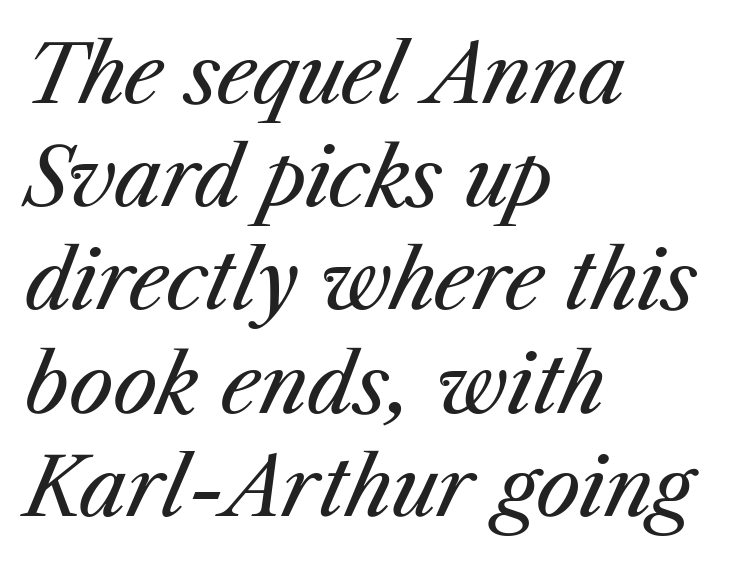
Q: Is the text bold? A: No.
Q: Is the text italic (slanted)? A: Yes, it leans right by about 23 degrees.
Q: Is the text underlined? A: No.
Q: How is the paragraph aligned? A: Left-aligned.
Q: Is the spacing between letters normal or unusually wide? A: Normal.
Q: Is the spacing between lines tight, normal or loose? A: Normal.
Q: Width (condensed, normal, or wide)? A: Normal.
Q: Stroke contrast? A: Medium.
Q: x-height? A: Medium.
Q: Monospaced? A: No.
